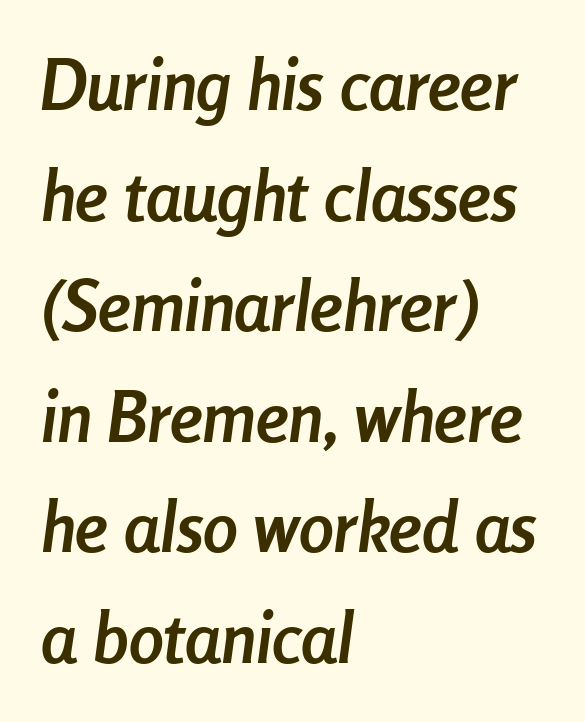
Baseline-to-baseline distance is the conventional proportion of letter height. Compared with ordinary roman type, these characters are visibly tilted. The letterforms sit shoulder to shoulder at normal distance. These lines are rendered in a variable-pitch font. No word sits above an underline. Line starts are locked; line ends wander.
